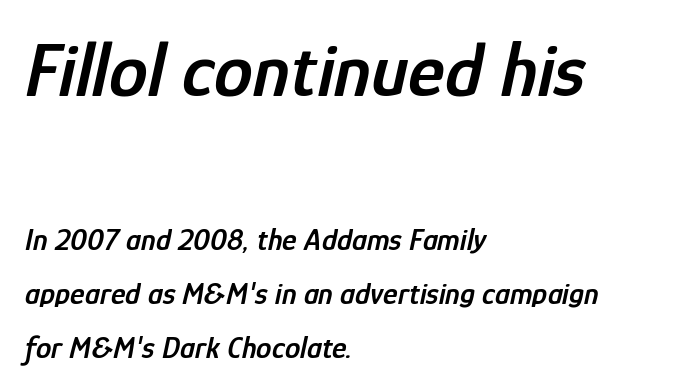
Typesetter's note: demi weight, one step under bold. Yep, that's italic — everything's leaning. The horizontal fit of the characters is conventional and even. Which of the two is more prominent by size? The first, at the top. This sample is left-justified, so line endings fall wherever the words run out.
